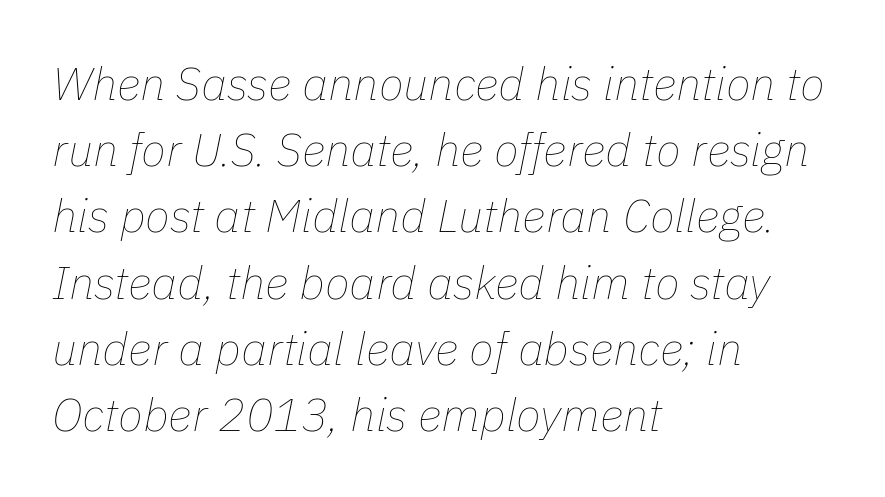
No heavy texture on the line: the type isn't bold. The setting favours the left margin, as ordinary paragraphs usually do. This sample uses an oblique cut, with every glyph tilted off the vertical. Glyph-to-glyph distance matches everyday printed text. Varying glyph widths throughout — classic text-font behaviour. In terms of leading, this rendering sits right in the middle.
